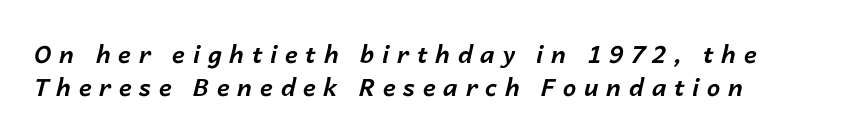
Q: Is the text bold? A: Yes.
Q: Is the text italic (slanted)? A: Yes, it leans right by about 14 degrees.
Q: Is the text underlined? A: No.
Q: Is the spacing between letters normal or unusually wide? A: Unusually wide.
Q: Is the spacing between lines tight, normal or loose? A: Normal.
